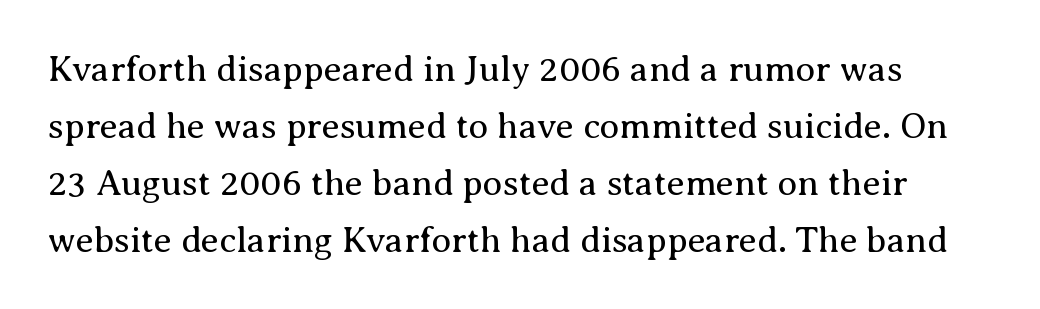
Q: Is the text bold? A: No.
Q: Is the text italic (slanted)? A: No, it is upright.
Q: Is the typeface a serif or a sans-serif typeface? A: Serif.
Q: Is the text underlined? A: No.
Q: Is the spacing between letters normal or unusually wide? A: Normal.
Q: Is the spacing between lines tight, normal or loose? A: Normal.
Q: Width (condensed, normal, or wide)? A: Normal.
Q: Stroke contrast? A: Medium.
Q: x-height? A: Medium.
Q: Monospaced? A: No.
